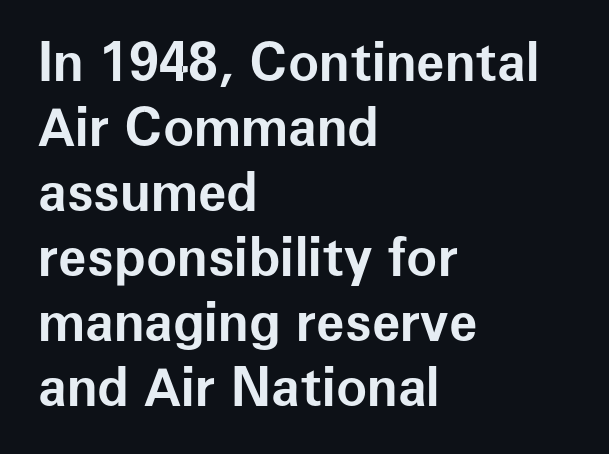
The image shows 52 px bold sans-serif type, upright; set left-aligned, normal line spacing (1.25x), normal letter spacing, not underlined; low stroke contrast and a medium x-height.
